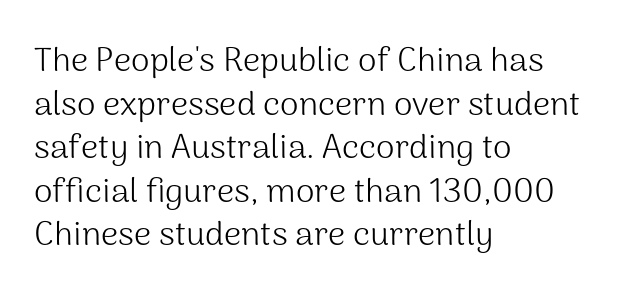
The image shows 34 px light sans-serif type, upright; set left-aligned, normal line spacing (1.28x), normal letter spacing, not underlined; medium stroke contrast and a medium x-height.
